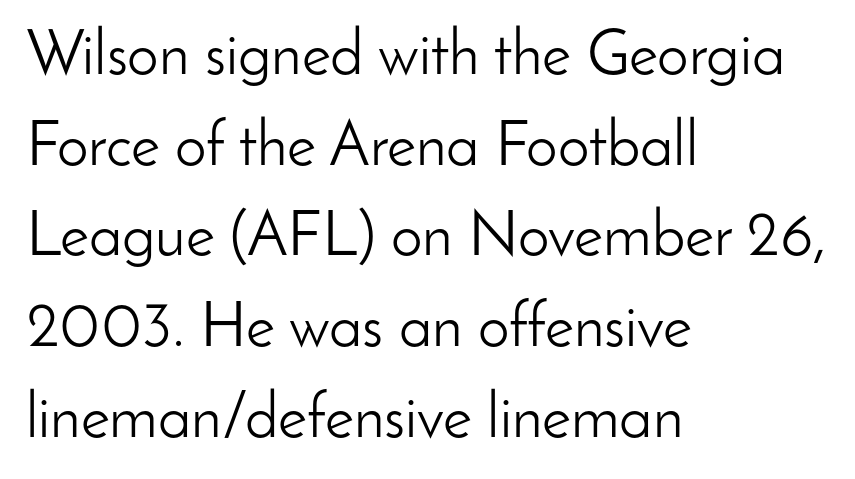
Layout note: lines flush left. Observe the absence of serifs on each vertical stroke in this sample. The glyphs are unaccompanied by any horizontal stroke below them. Baseline-to-baseline distance is the conventional proportion of letter height.
